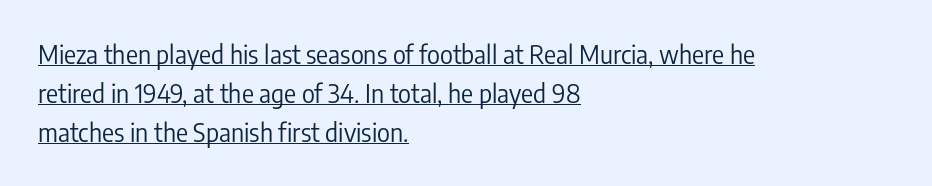
Letters have the restrained weight of plain body copy at most. In designer terms, the underline attribute is active on this setting. Compared with typical paragraphs, the rows here are spaced about the same. The typography opts for an upright posture over an oblique one.
